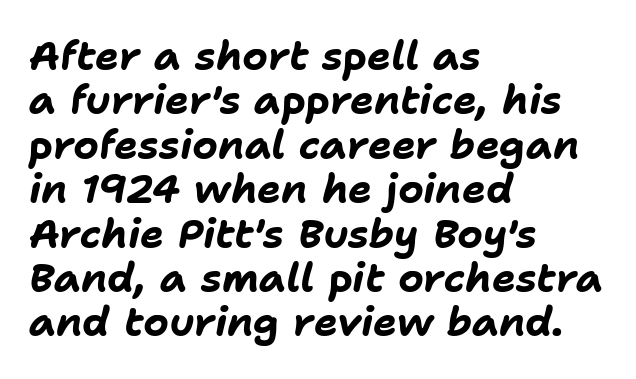
The image shows 40 px bold type, italic (leaning right); set left-aligned, tight line spacing (1.11x), normal letter spacing, not underlined; low stroke contrast and a medium x-height.
